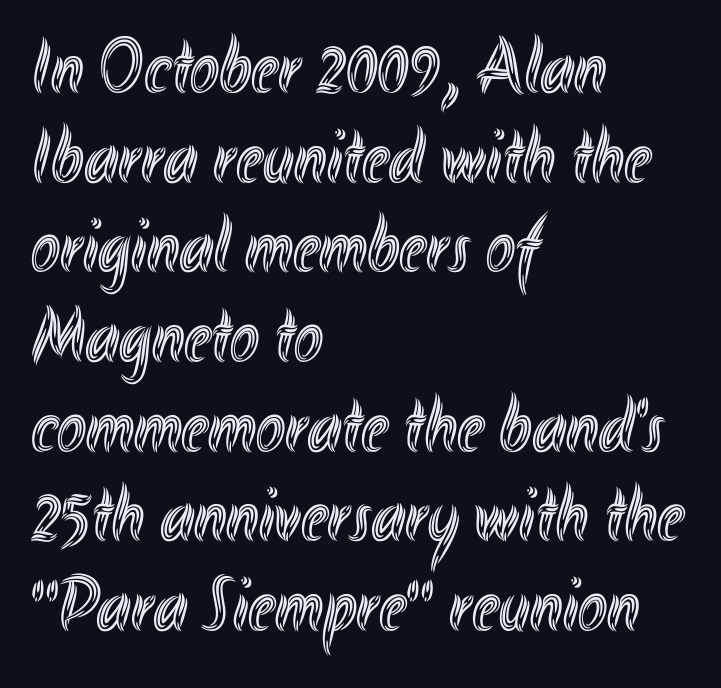
The image shows 78 px condensed type; set left-aligned, tight line spacing (1.15x), normal letter spacing, not underlined; a small x-height.
